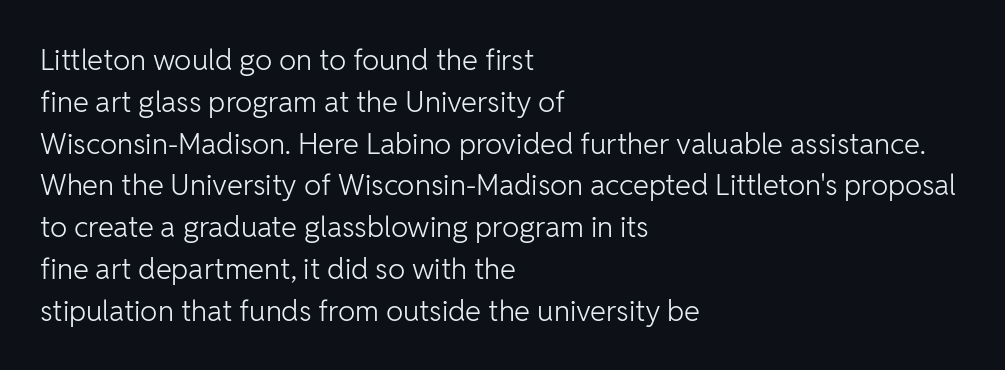
The image shows 29 px light sans-serif type, upright; set left-aligned, normal line spacing (1.44x), normal letter spacing, not underlined; low stroke contrast and a medium x-height.
